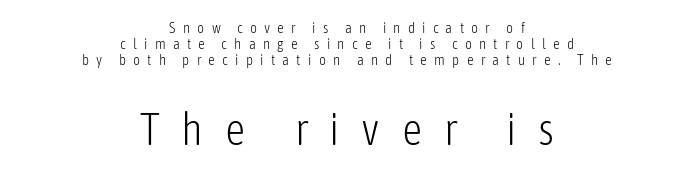
The text was rendered using a sans face with plain stroke endings. Block two is the big one; block one sits smaller above it. A typesetter would call this proportional, since set widths differ per character. The face used here is rendered with a markedly widened letterfit. Notice how the passage keeps no hard edge, just a central spine.
